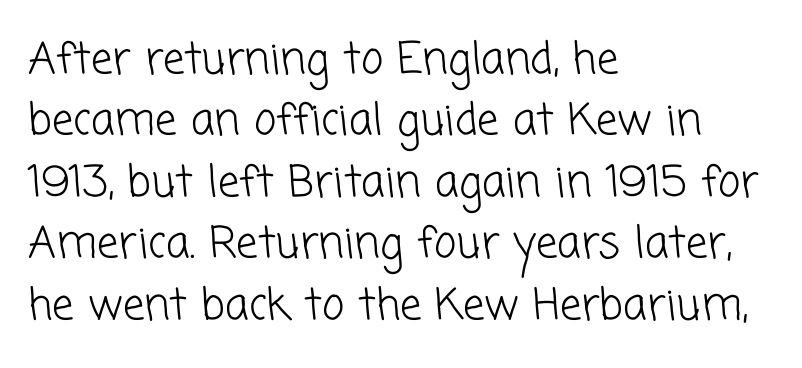
{"serif": "no", "bold": "no", "weight": "light", "width": "normal", "stroke_contrast": "low", "x_height": "medium", "monospaced": "no", "underline": "no", "align": "left", "line_spacing": "normal", "line_spacing_ratio": 1.43, "letter_spacing": "normal", "letter_spacing_em": 0.0, "glyph_px": 43}
